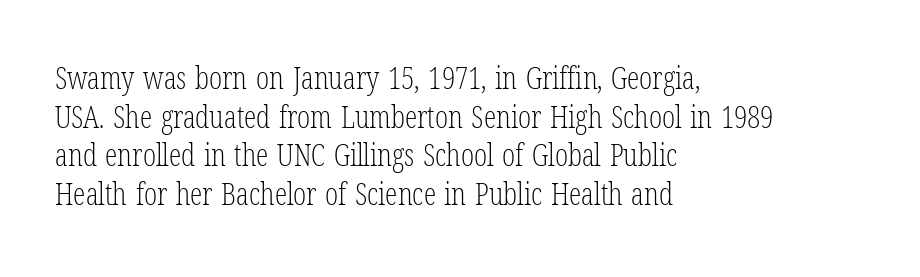
The image shows 31 px light, condensed serif type, upright; set left-aligned, normal line spacing (1.25x), normal letter spacing, not underlined; low stroke contrast and a medium x-height.
